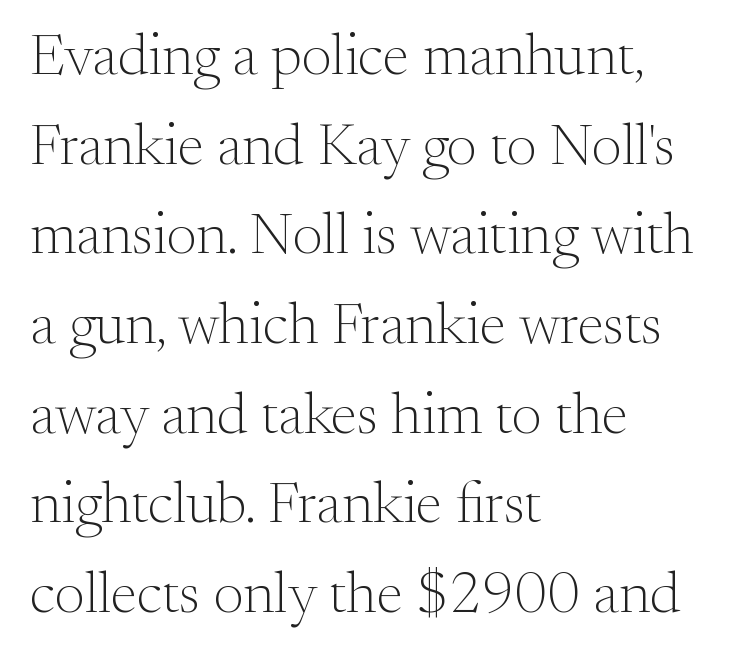
The image shows 59 px light serif type, upright; set left-aligned, normal line spacing (1.52x), normal letter spacing, not underlined; medium stroke contrast and a small x-height.
